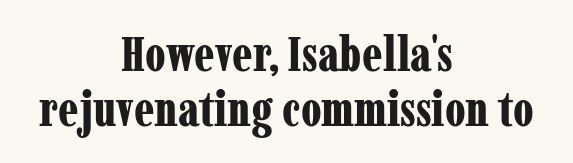
The image shows 48 px bold, condensed serif type, upright; set centered, tight line spacing (1.14x), normal letter spacing, not underlined; low stroke contrast and a medium x-height.
